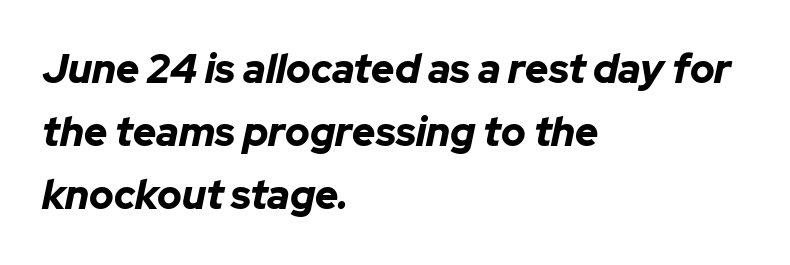
Q: Is the text bold? A: Yes.
Q: Is the text italic (slanted)? A: Yes, it leans right by about 12 degrees.
Q: Is the text underlined? A: No.
Q: How is the paragraph aligned? A: Left-aligned.
Q: Is the spacing between letters normal or unusually wide? A: Normal.
Q: Is the spacing between lines tight, normal or loose? A: Normal.
Q: Width (condensed, normal, or wide)? A: Normal.
Q: Stroke contrast? A: Low.
Q: x-height? A: Medium.
Q: Monospaced? A: No.
